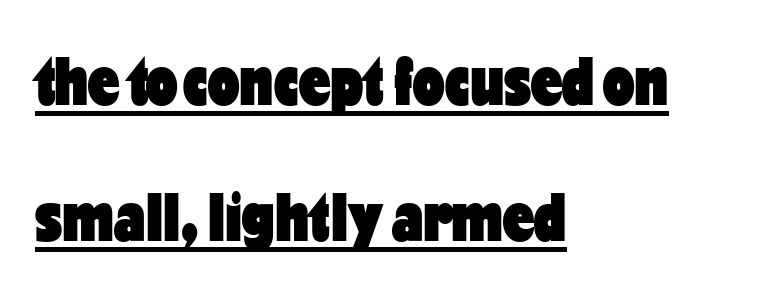
Q: Is the text bold? A: Yes.
Q: Is the text italic (slanted)? A: No, it is upright.
Q: Is the typeface a serif or a sans-serif typeface? A: Sans-serif.
Q: Is the text underlined? A: Yes.
Q: How is the paragraph aligned? A: Left-aligned.
Q: Is the spacing between letters normal or unusually wide? A: Normal.
Q: Is the spacing between lines tight, normal or loose? A: Loose.
Q: Width (condensed, normal, or wide)? A: Condensed.
Q: Stroke contrast? A: Low.
Q: x-height? A: Medium.
Q: Monospaced? A: No.
